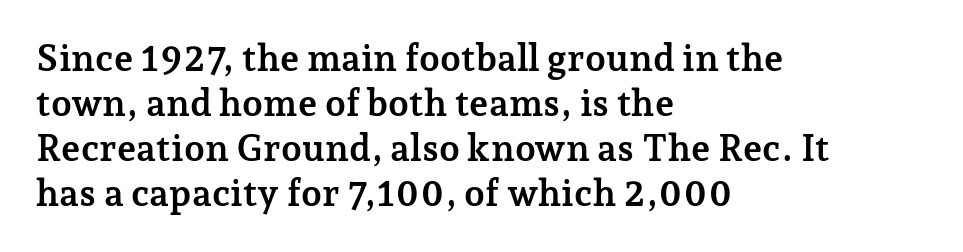
The image shows 37 px semibold serif type, upright; set left-aligned, line spacing 1.22x, normal letter spacing, not underlined; low stroke contrast and a medium x-height.
